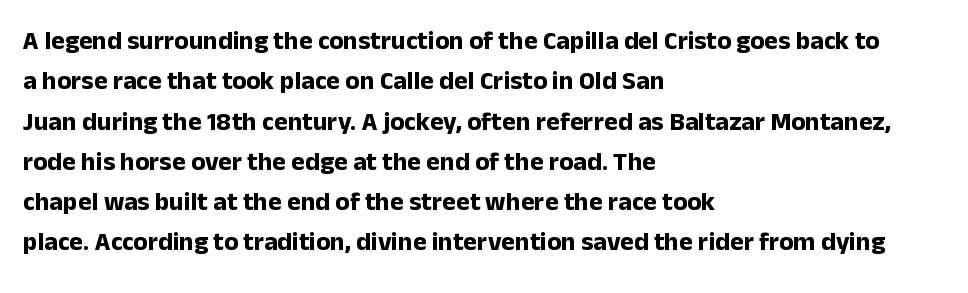
The image shows 26 px bold type, upright; set left-aligned, normal line spacing (1.55x), normal letter spacing, not underlined.
